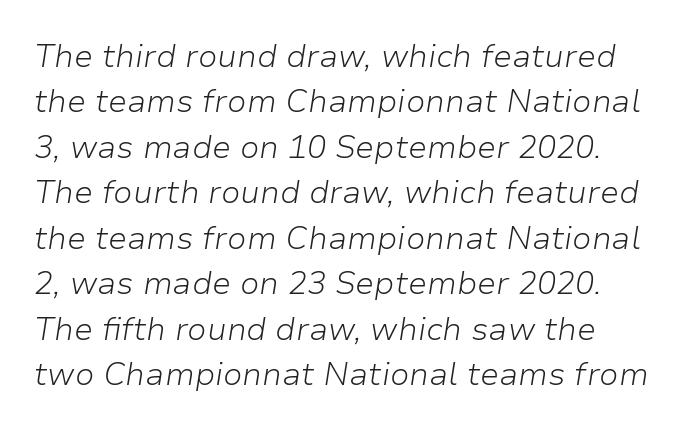
{"italic": "yes", "lean": "right", "slant_degrees": 9, "bold": "no", "weight": "light", "width": "normal", "stroke_contrast": "low", "x_height": "medium", "monospaced": "no", "underline": "no", "align": "left", "line_spacing": "normal", "line_spacing_ratio": 1.42, "letter_spacing": "normal", "letter_spacing_em": 0.0, "glyph_px": 32}
